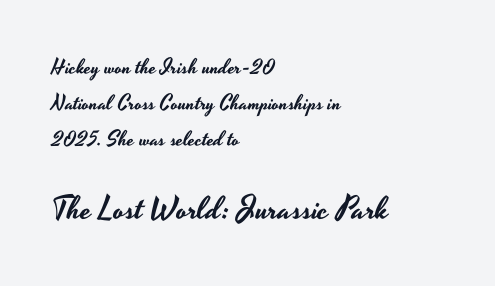
The image shows 32 px wide sans-serif type; set left-aligned, line spacing 1.72x, normal letter spacing, not underlined; the second (bottom) block is 1.52x larger; low stroke contrast and a small x-height.
